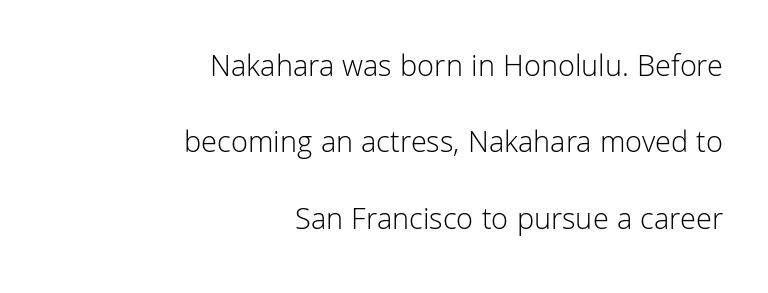
The image shows 31 px light sans-serif type, upright; set right-aligned, loose line spacing (2.46x), normal letter spacing, not underlined; low stroke contrast and a medium x-height.
